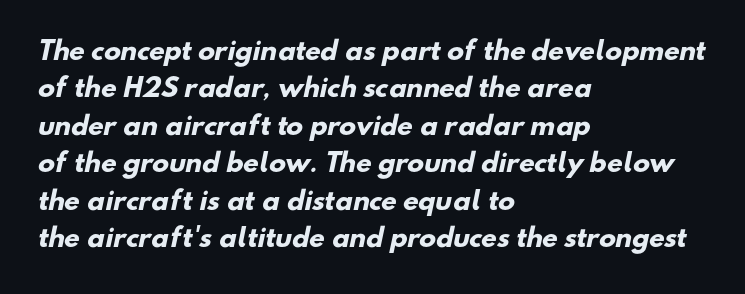
Q: Is the text bold? A: Yes.
Q: Is the text underlined? A: No.
Q: How is the paragraph aligned? A: Left-aligned.
Q: Is the spacing between letters normal or unusually wide? A: Normal.
Q: Is the spacing between lines tight, normal or loose? A: Normal.
